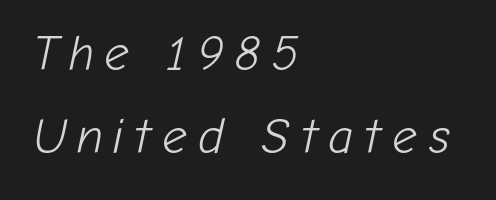
The image shows 49 px light type, italic (leaning right); set left-aligned, normal line spacing (1.7x), unusually wide letter spacing (+0.21 em), not underlined; low stroke contrast and a medium x-height.
